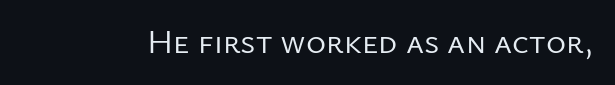
Q: Is the text bold? A: No.
Q: Is the text italic (slanted)? A: No, it is upright.
Q: Is the typeface a serif or a sans-serif typeface? A: Sans-serif.
Q: Is the text underlined? A: No.
Q: Is the spacing between letters normal or unusually wide? A: Normal.
Q: Width (condensed, normal, or wide)? A: Normal.
Q: Stroke contrast? A: Low.
Q: x-height? A: Medium.
Q: Monospaced? A: No.
